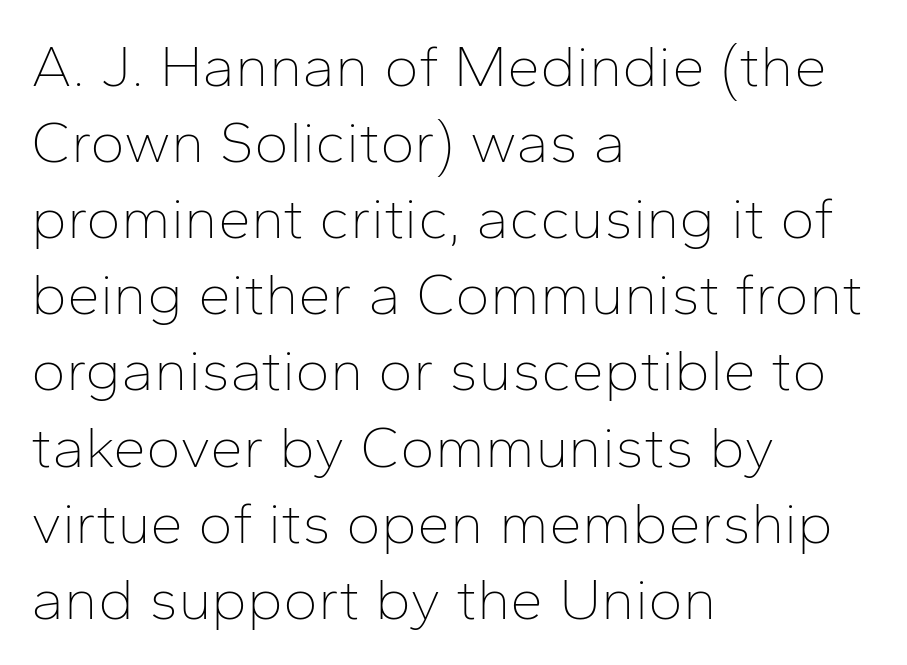
No extra tracking has been applied to these lines. Type style note: lacks serifs. Here the designer chose a conventional face with non-uniform glyph widths. The font's upright variant was chosen for this text.
